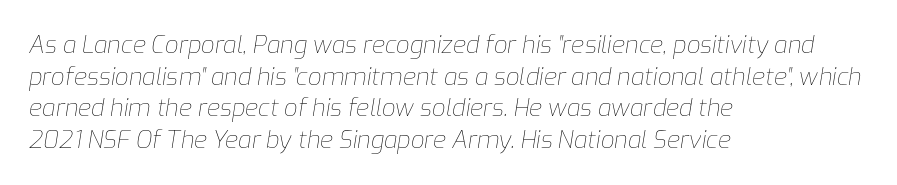
The image shows 24 px text type, italic (leaning right); set left-aligned, normal line spacing (1.32x), normal letter spacing, not underlined.
